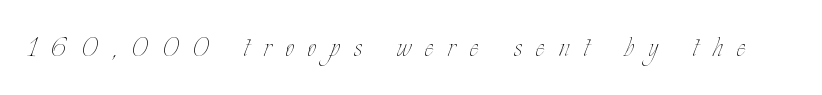
The image shows 34 px thin, condensed type; set unusually wide letter spacing (+0.43 em), not underlined; low stroke contrast and a small x-height.
